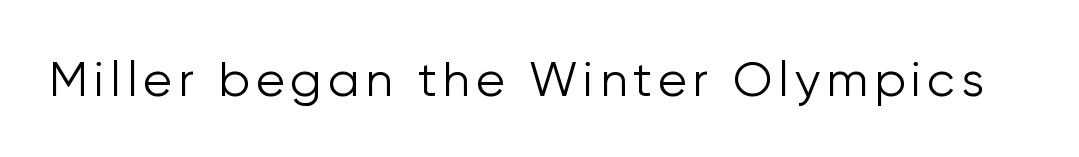
What kind of face is this? One without serifs — a sans. Words float on clear page, feet unadorned. The font's upright variant was chosen for this text. Weight: in the light-to-regular range. Do the characters align in a grid? No, the font is proportional.
